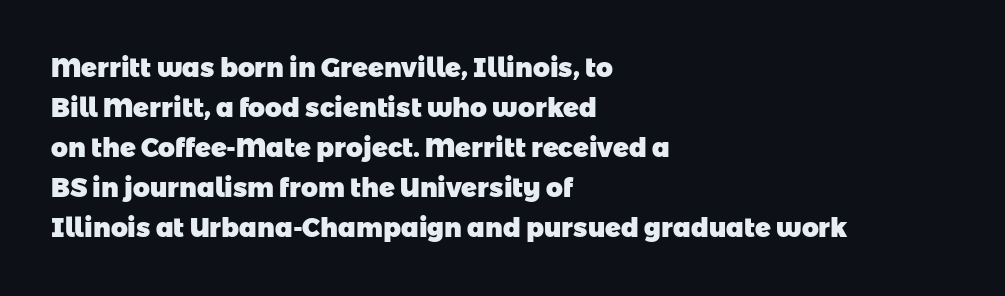
Between one letter and the next there's only the usual sliver of space. Students, observe: this is what conventionally led text looks like. The strokes are fattened all the way to bold. The text block is weighted toward the left margin, trailing off unevenly rightward. The area under the type is left untouched.
